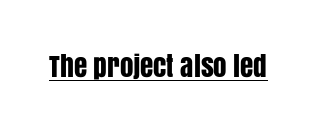
In terms of letterspacing, this is plain default setting. Ascenders rise straight up at ninety degrees. Underline: present.
